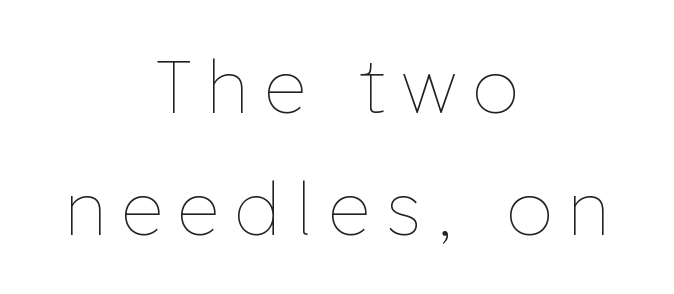
Is the stroke heavy? The answer is a plain regular-or-lighter. The strip under each line holds only bare page. Character widths vary here, with narrow letters taking less room than wide ones. Loose tracking; the words dissolve into strings of separated letters.
